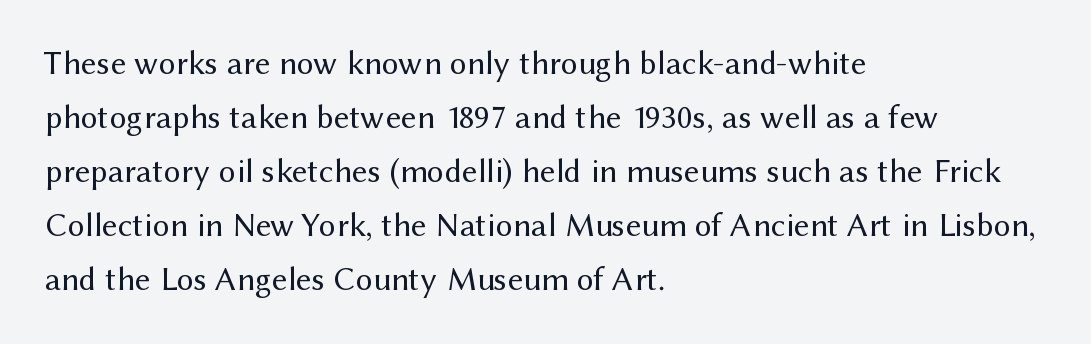
The passage shown is typed in a proportional face where columns would drift. The passage shown stacks its lines at a standard gap. The typeface has the unassuming heft of standard copy or less. The face used here is a sans, in the tradition of grotesques and geometrics. Ascenders rise straight up at ninety degrees. The rendering anchors every line to the left-hand side.
